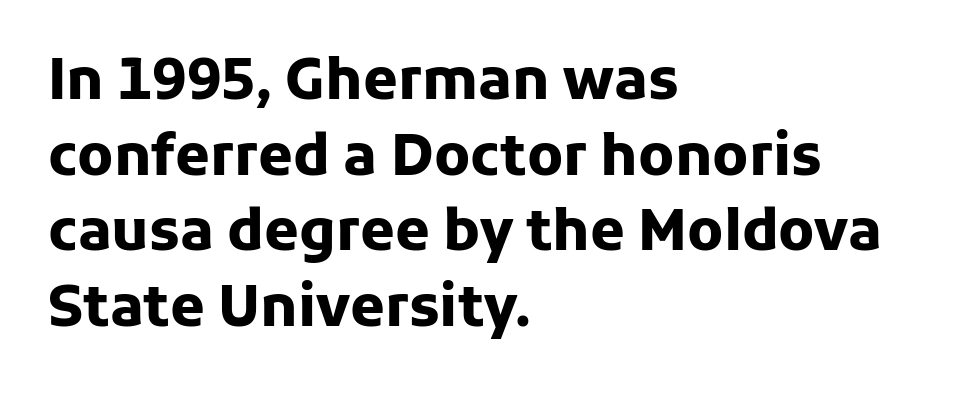
Weight check: bold — yes, fully. Standard letterfit; no display-style spreading of the glyphs. Regarding leading, the lines here are spaced in the standard way. All the whitespace from short lines collects on the right.
